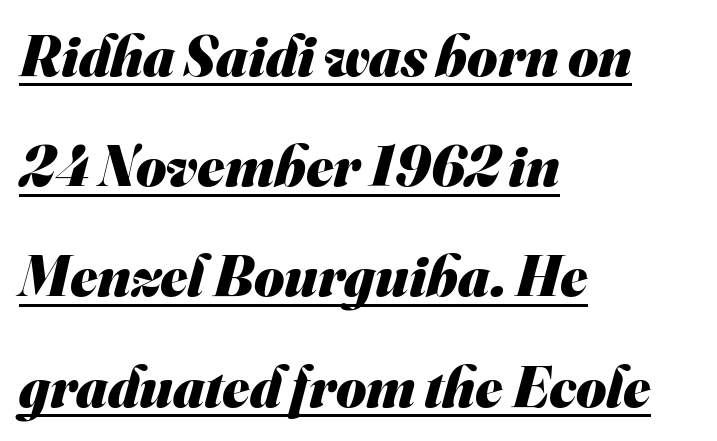
The image shows 58 px heavy sans-serif type; set left-aligned, loose line spacing (1.9x), normal letter spacing, underlined; medium stroke contrast and a small x-height.
